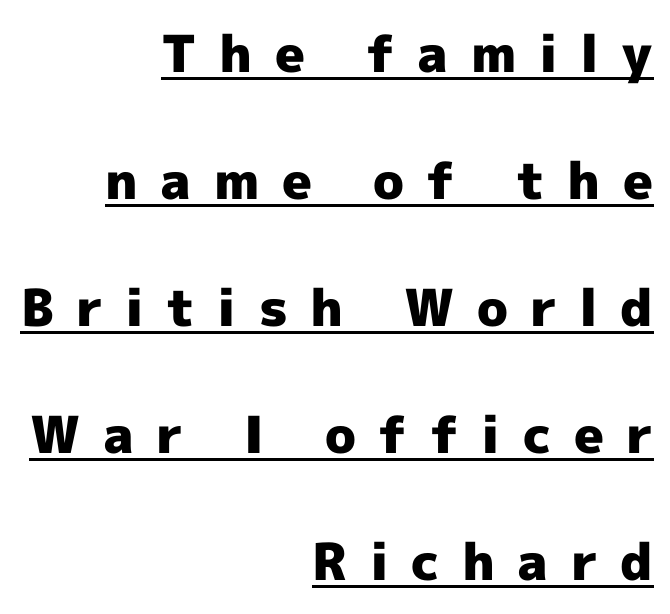
{"serif": "no", "italic": "no", "bold": "yes", "weight": "heavy", "width": "normal", "x_height": "medium", "monospaced": "no", "underline": "yes", "align": "right", "line_spacing": "loose", "line_spacing_ratio": 2.49, "letter_spacing": "wide", "letter_spacing_em": 0.44, "glyph_px": 51}
